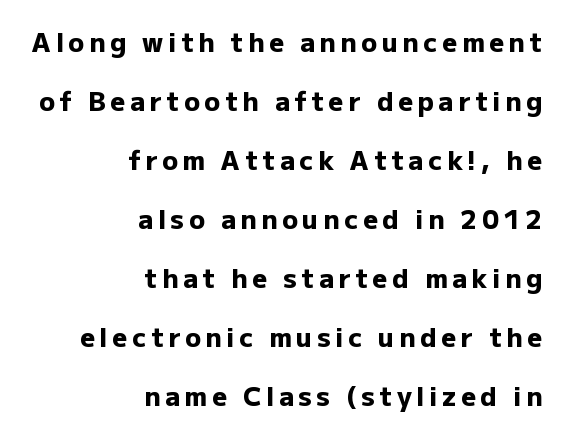
{"italic": "no", "bold": "yes", "underline": "no", "align": "right", "line_spacing": "loose", "line_spacing_ratio": 2.27, "glyph_px": 26}
